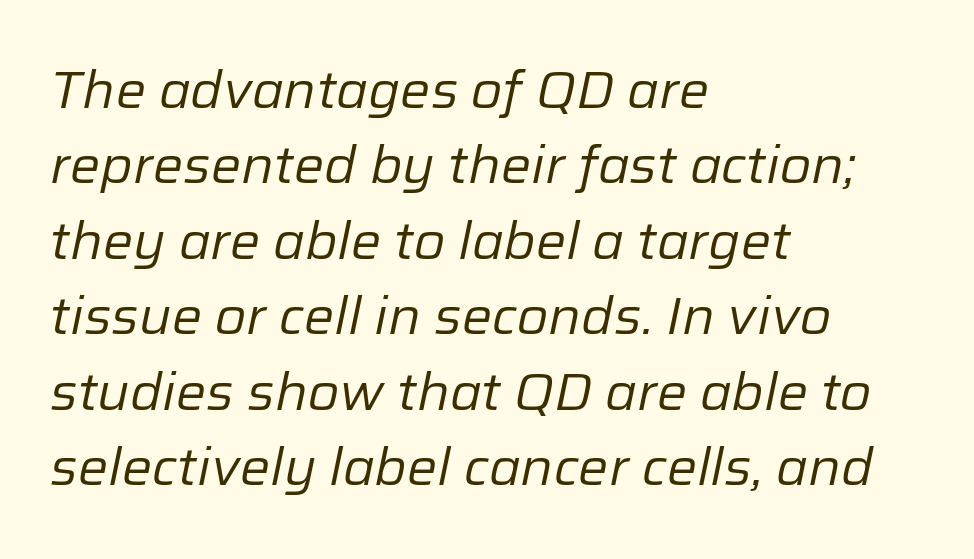
These lines were composed using italics. The typesetting does not lean heavy: it is not bold. Where is the straight margin? On the left. Any mark beneath the type? The region is blank.
